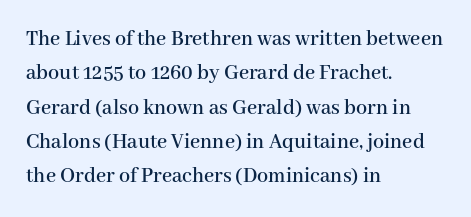
Q: Is the text italic (slanted)? A: No, it is upright.
Q: Is the text underlined? A: No.
Q: How is the paragraph aligned? A: Left-aligned.
Q: Is the spacing between letters normal or unusually wide? A: Normal.
Q: Is the spacing between lines tight, normal or loose? A: Normal.
